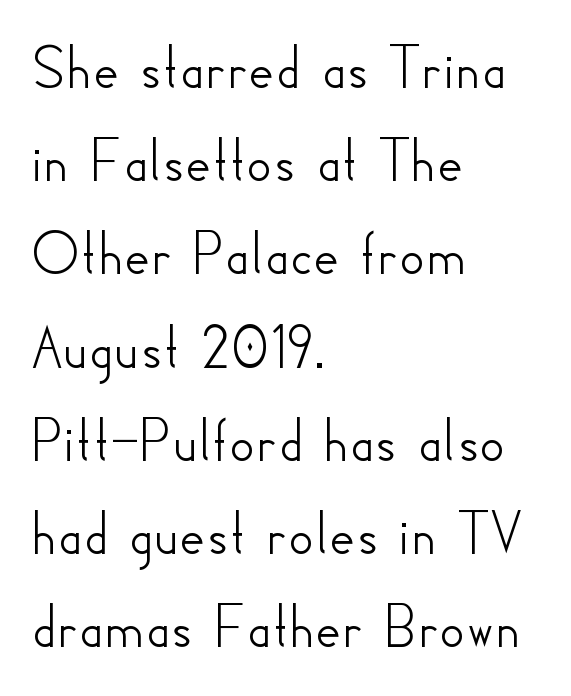
Proportional: the letters do not fall into vertical columns. Teacher's note: observe the even left margin — that is flush-left alignment. This rendering features lettering with no underline. The characters display no serif detailing; their extremities are plain. The rows are spaced the way most documents space them. The axis of the letterforms is exactly vertical.
